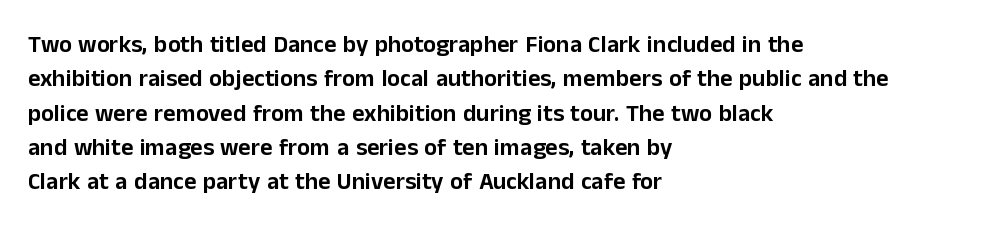
Q: Is the text italic (slanted)? A: No, it is upright.
Q: Is the text underlined? A: No.
Q: How is the paragraph aligned? A: Left-aligned.
Q: Is the spacing between letters normal or unusually wide? A: Normal.
Q: Is the spacing between lines tight, normal or loose? A: Normal.
